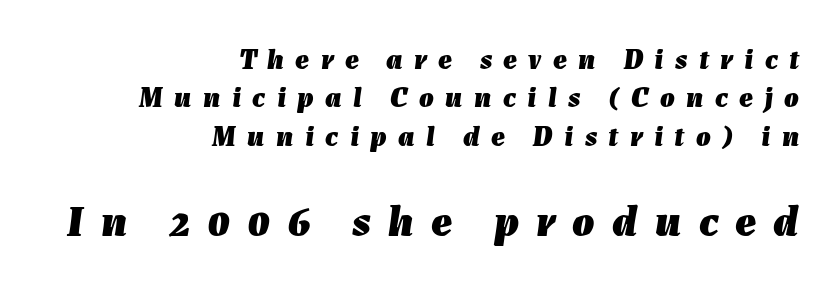
Q: Is the text bold? A: Yes.
Q: Is the text italic (slanted)? A: Yes, it leans right by about 7 degrees.
Q: Is the text underlined? A: No.
Q: How is the paragraph aligned? A: Right-aligned.
Q: Is the spacing between letters normal or unusually wide? A: Unusually wide.
Q: Is the spacing between lines tight, normal or loose? A: Normal.
Q: Which block of text is set in a larger size, the first (top) or the second (bottom)? A: The second (bottom) one.
Q: Width (condensed, normal, or wide)? A: Normal.
Q: Stroke contrast? A: Low.
Q: x-height? A: Medium.
Q: Monospaced? A: No.
